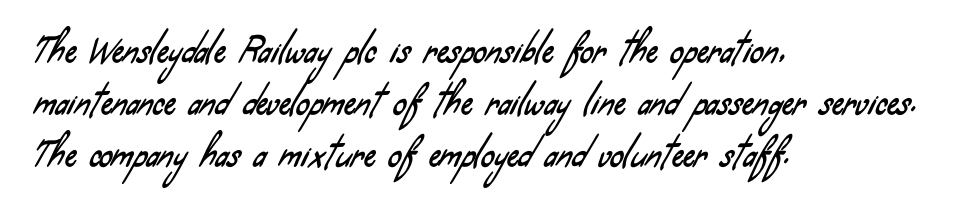
{"serif": "no", "width": "condensed", "stroke_contrast": "low", "x_height": "small", "monospaced": "no", "underline": "no", "align": "left", "line_spacing": "normal", "line_spacing_ratio": 1.58, "letter_spacing": "normal", "letter_spacing_em": 0.0, "glyph_px": 33}
